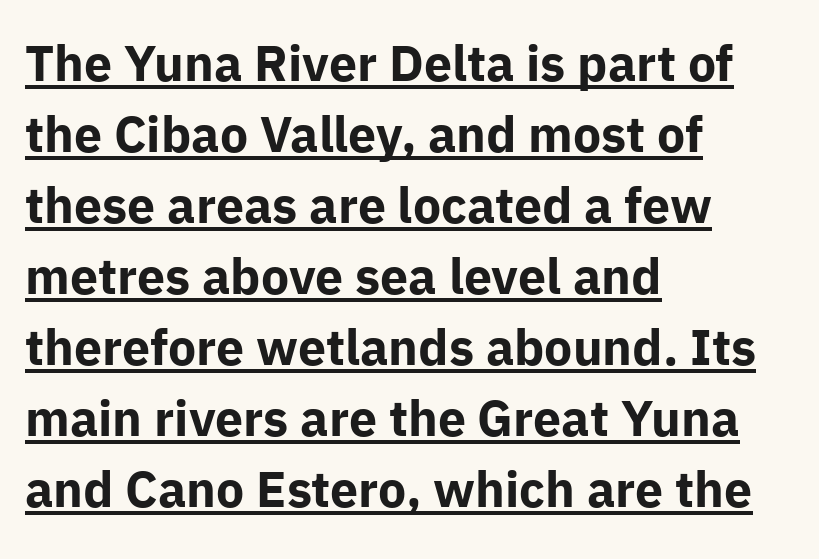
Q: Is the text bold? A: Yes.
Q: Is the text italic (slanted)? A: No, it is upright.
Q: Is the typeface a serif or a sans-serif typeface? A: Sans-serif.
Q: Is the text underlined? A: Yes.
Q: How is the paragraph aligned? A: Left-aligned.
Q: Is the spacing between letters normal or unusually wide? A: Normal.
Q: Is the spacing between lines tight, normal or loose? A: Normal.
Q: Width (condensed, normal, or wide)? A: Normal.
Q: Stroke contrast? A: Low.
Q: x-height? A: Medium.
Q: Monospaced? A: No.
